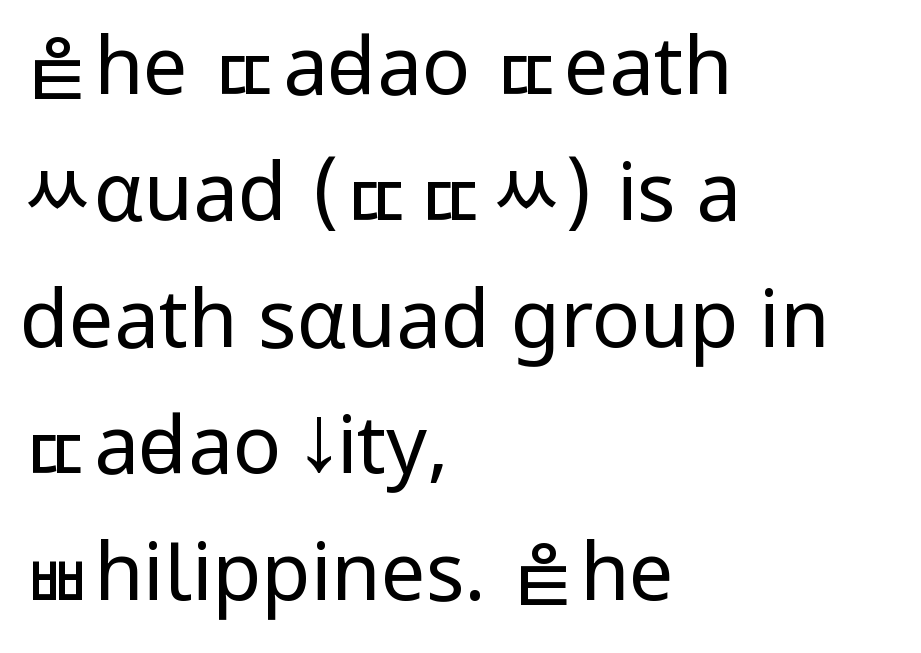
The words here are not underlined. One-word summary of the alignment: left. The letters stand upright; this is a roman face. This sample has the flowing, uneven cadence of proportional lettering. These lines keep a tight, regular rhythm from letter to letter. Observe the absence of serifs on each vertical stroke in this sample.
